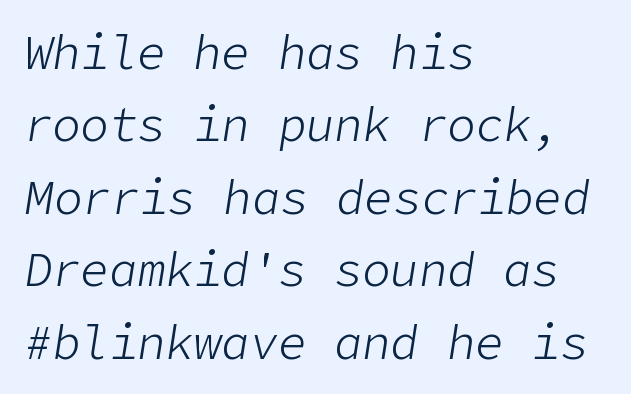
The image shows 47 px light type, italic (leaning right); set left-aligned, normal line spacing (1.54x), normal letter spacing, not underlined; low stroke contrast and a medium x-height.
